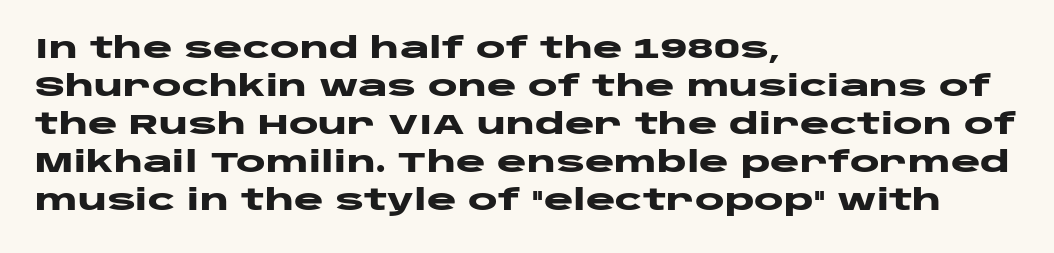
Q: Is the text bold? A: Yes.
Q: Is the text italic (slanted)? A: No, it is upright.
Q: Is the typeface a serif or a sans-serif typeface? A: Sans-serif.
Q: Is the text underlined? A: No.
Q: How is the paragraph aligned? A: Left-aligned.
Q: Is the spacing between letters normal or unusually wide? A: Normal.
Q: Is the spacing between lines tight, normal or loose? A: Normal.
Q: Width (condensed, normal, or wide)? A: Wide.
Q: Stroke contrast? A: Low.
Q: x-height? A: Large.
Q: Monospaced? A: No.
